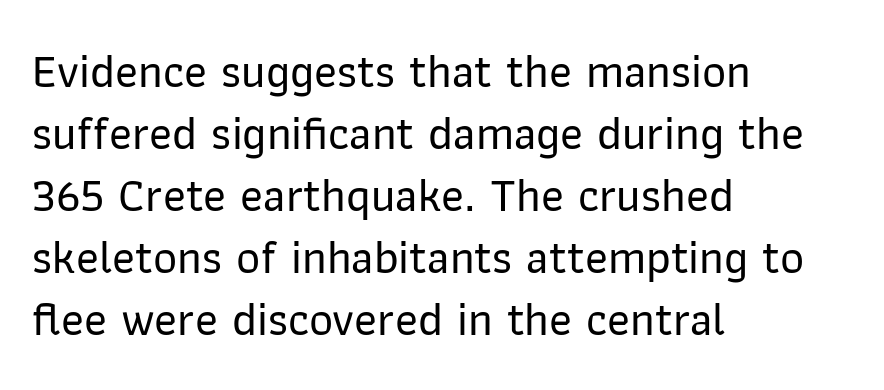
Nope, no serifs anywhere on these letters. How would I describe the line gaps? Plain and ordinary. Looks like regular typesetting: each glyph gets only the width it needs. No word sits above an underline. Tall strokes in this sample are plumb rather than angled. No extra tracking has been applied to these lines.
